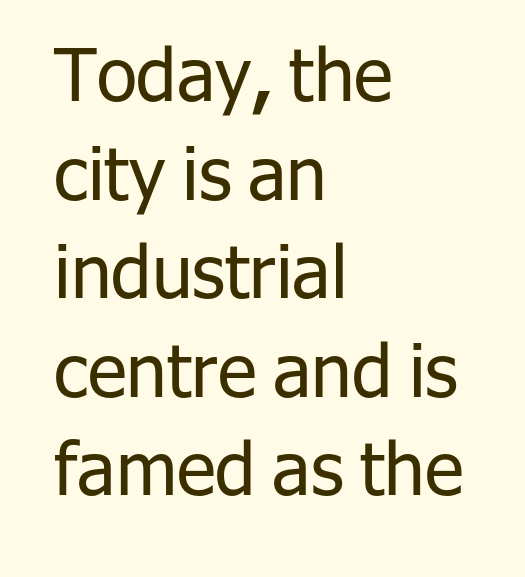
Honestly, there is no underline to notice here at all. In terms of leading, this rendering sits right in the middle. Casual observation: everything's shoved over to the left. Regarding serifs, this sample does without them. The letters advance in unequal steps, a hallmark of proportional type. Standard letterfit; no display-style spreading of the glyphs.
